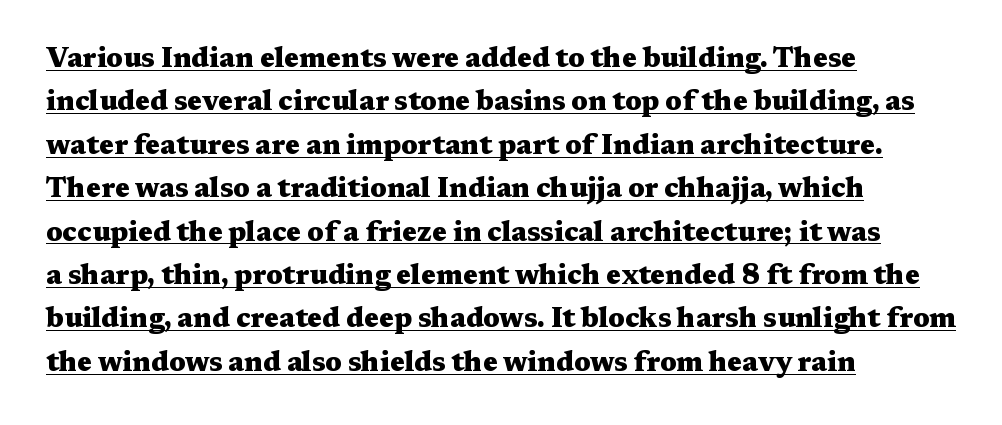
The image shows 28 px heavy, wide serif type, upright; set left-aligned, normal line spacing (1.55x), normal letter spacing, underlined; medium stroke contrast and a medium x-height.
